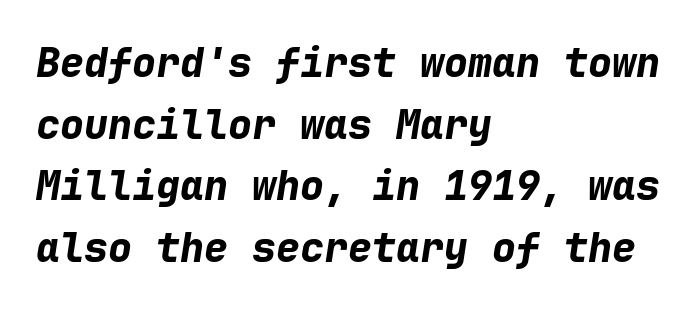
Rows of type keep a routine distance in the vertical direction. Every character here occupies the same horizontal width, giving the sample a typewriter-like rhythm. A bare baseline throughout the passage. This sample uses an oblique cut, with every glyph tilted off the vertical. The tracking reads as untouched default to a designer's eye.
